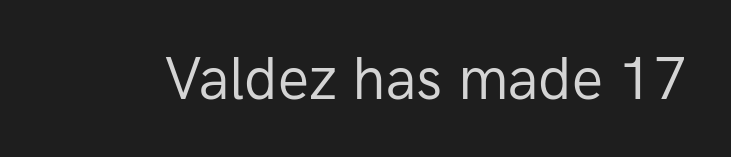
Q: Is the text bold? A: No.
Q: Is the text italic (slanted)? A: No, it is upright.
Q: Is the typeface a serif or a sans-serif typeface? A: Sans-serif.
Q: Is the text underlined? A: No.
Q: Is the spacing between letters normal or unusually wide? A: Normal.
Q: Width (condensed, normal, or wide)? A: Normal.
Q: Stroke contrast? A: Low.
Q: x-height? A: Medium.
Q: Monospaced? A: No.
